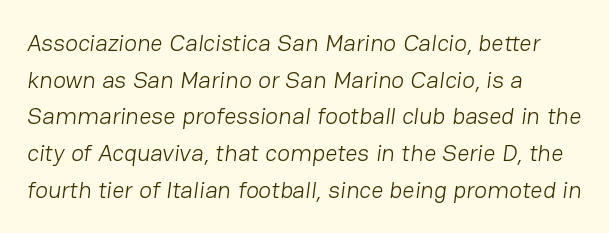
{"bold": "no", "underline": "no", "align": "left", "line_spacing": "normal", "line_spacing_ratio": 1.53, "letter_spacing": "normal", "letter_spacing_em": 0.0, "glyph_px": 24}
